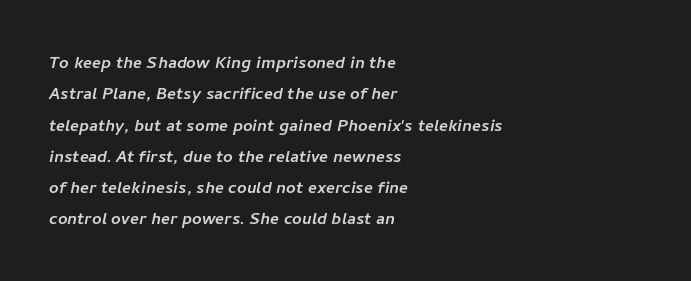
{"underline": "no", "align": "left", "line_spacing": "normal", "line_spacing_ratio": 1.49, "letter_spacing": "normal", "letter_spacing_em": 0.0, "glyph_px": 21}
